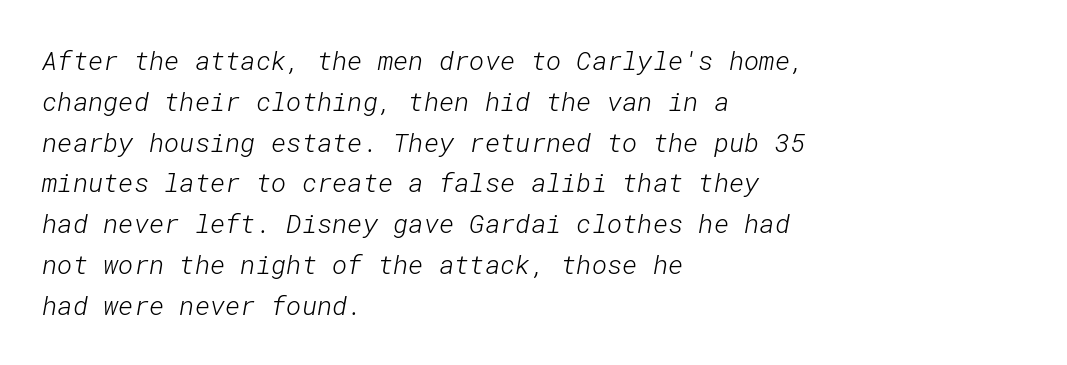
The image shows 26 px text type; set left-aligned, normal line spacing (1.57x), normal letter spacing, not underlined.
